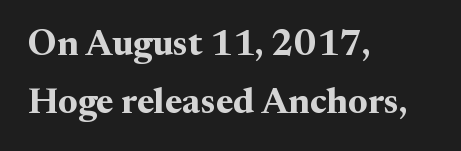
{"serif": "yes", "italic": "no", "bold": "yes", "weight": "bold", "width": "normal", "stroke_contrast": "medium", "x_height": "medium", "monospaced": "no", "underline": "no", "align": "left", "line_spacing": "normal", "line_spacing_ratio": 1.61, "letter_spacing": "normal", "letter_spacing_em": 0.0, "glyph_px": 36}
